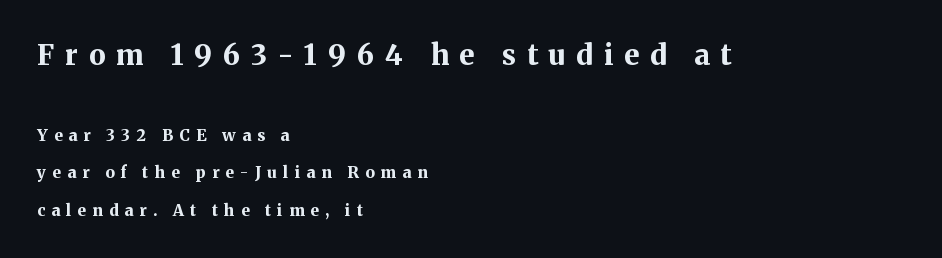
The image shows 28 px bold serif type, upright; set left-aligned, loose line spacing (2.34x), unusually wide letter spacing (+0.39 em), not underlined; the first (top) block is 1.75x larger; medium stroke contrast and a medium x-height.
